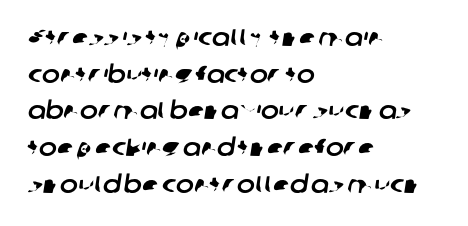
There is no visible air inserted between adjacent glyphs. The text block is weighted toward the left margin, trailing off unevenly rightward. Leading matches the norm, producing a regular column. Anything drawn beneath the words? Only blank space.
